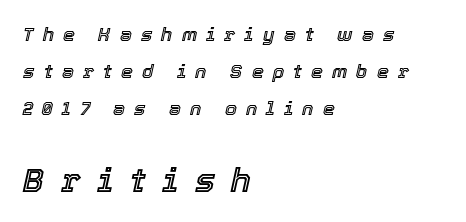
Q: Is the text italic (slanted)? A: Yes, it leans right by about 12 degrees.
Q: Is the text underlined? A: No.
Q: How is the paragraph aligned? A: Left-aligned.
Q: Is the spacing between letters normal or unusually wide? A: Unusually wide.
Q: Is the spacing between lines tight, normal or loose? A: Loose.
Q: Which block of text is set in a larger size, the first (top) or the second (bottom)? A: The second (bottom) one.
Q: Width (condensed, normal, or wide)? A: Normal.
Q: x-height? A: Medium.
Q: Monospaced? A: No.
